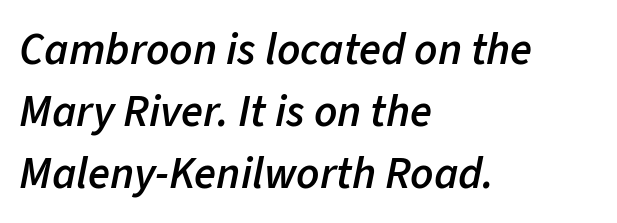
Q: Is the text bold? A: Semi-bold.
Q: Is the text italic (slanted)? A: Yes, it leans right by about 11 degrees.
Q: Is the text underlined? A: No.
Q: How is the paragraph aligned? A: Left-aligned.
Q: Is the spacing between letters normal or unusually wide? A: Normal.
Q: Is the spacing between lines tight, normal or loose? A: Normal.
Q: Width (condensed, normal, or wide)? A: Normal.
Q: Stroke contrast? A: Low.
Q: x-height? A: Medium.
Q: Monospaced? A: No.
